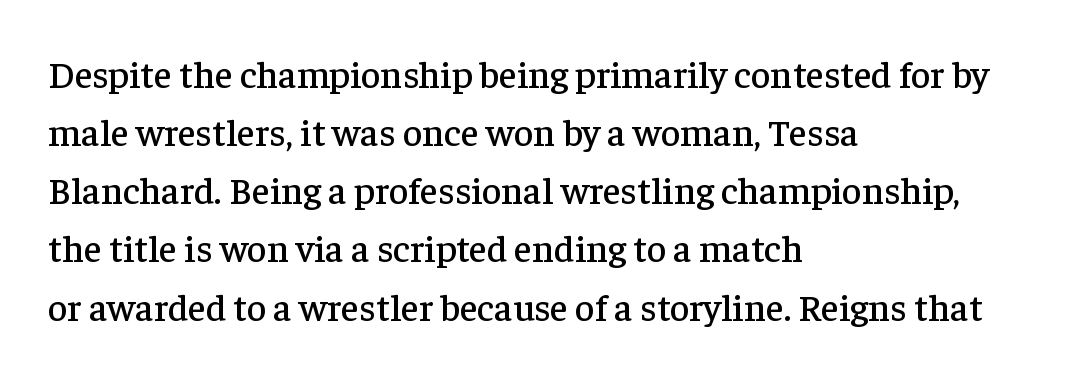
Tracking here is standard; glyphs follow each other at the usual distance. These lines are rendered in a variable-pitch font. This is roman type, the default non-slanted kind. Does the leading feel generous? No, just average.
